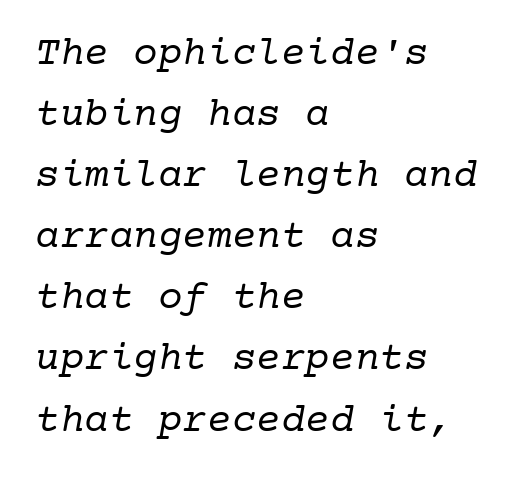
{"serif": "yes", "bold": "no", "weight": "regular", "width": "normal", "stroke_contrast": "low", "x_height": "medium", "monospaced": "yes", "underline": "no", "align": "left", "line_spacing": "normal", "line_spacing_ratio": 1.49, "letter_spacing": "normal", "letter_spacing_em": 0.0, "glyph_px": 41}
